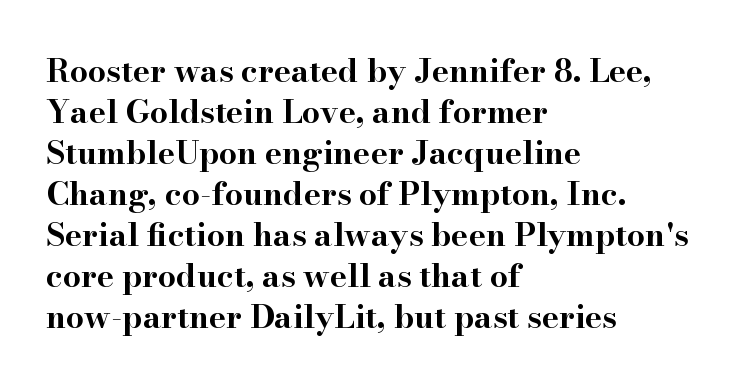
{"serif": "yes", "italic": "no", "bold": "yes", "weight": "bold", "width": "wide", "stroke_contrast": "high", "x_height": "small", "monospaced": "no", "underline": "no", "align": "left", "line_spacing": "normal", "line_spacing_ratio": 1.28, "letter_spacing": "normal", "letter_spacing_em": 0.0, "glyph_px": 32}
